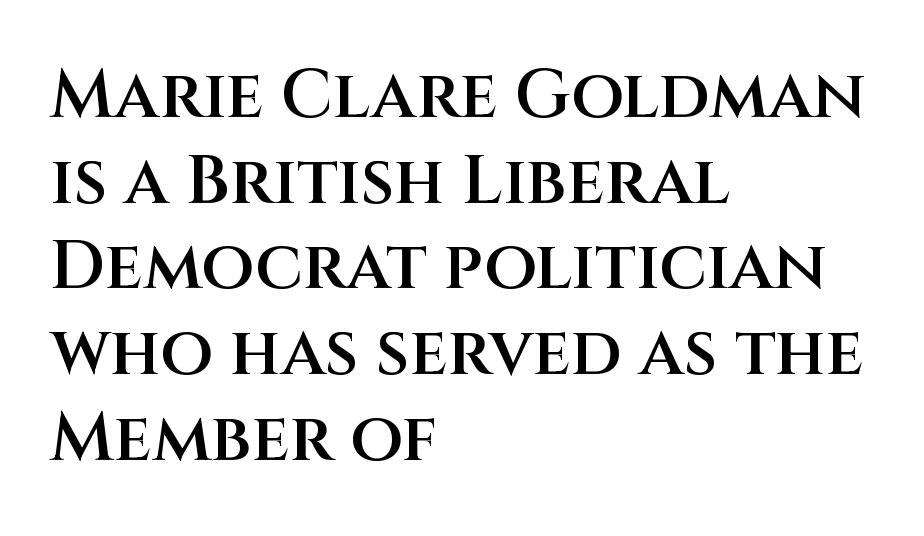
Q: Is the text bold? A: Semi-bold.
Q: Is the text italic (slanted)? A: No, it is upright.
Q: Is the typeface a serif or a sans-serif typeface? A: Sans-serif.
Q: Is the text underlined? A: No.
Q: How is the paragraph aligned? A: Left-aligned.
Q: Is the spacing between letters normal or unusually wide? A: Normal.
Q: Is the spacing between lines tight, normal or loose? A: Normal.
Q: Width (condensed, normal, or wide)? A: Normal.
Q: Stroke contrast? A: Medium.
Q: x-height? A: Large.
Q: Monospaced? A: No.
